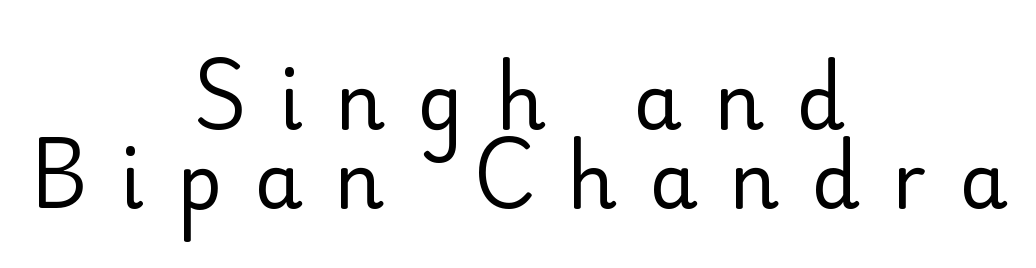
Q: Is the text bold? A: No.
Q: Is the text italic (slanted)? A: No, it is upright.
Q: Is the typeface a serif or a sans-serif typeface? A: Sans-serif.
Q: Is the text underlined? A: No.
Q: How is the paragraph aligned? A: Centered.
Q: Is the spacing between letters normal or unusually wide? A: Unusually wide.
Q: Is the spacing between lines tight, normal or loose? A: Tight.
Q: Width (condensed, normal, or wide)? A: Normal.
Q: Stroke contrast? A: Low.
Q: x-height? A: Small.
Q: Monospaced? A: No.
